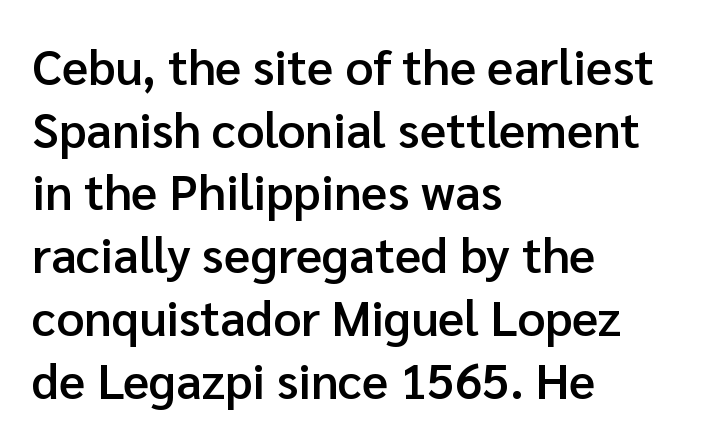
Q: Is the text bold? A: Semi-bold.
Q: Is the text italic (slanted)? A: No, it is upright.
Q: Is the typeface a serif or a sans-serif typeface? A: Sans-serif.
Q: Is the text underlined? A: No.
Q: How is the paragraph aligned? A: Left-aligned.
Q: Is the spacing between letters normal or unusually wide? A: Normal.
Q: Is the spacing between lines tight, normal or loose? A: Normal.
Q: Width (condensed, normal, or wide)? A: Normal.
Q: Stroke contrast? A: Low.
Q: x-height? A: Medium.
Q: Monospaced? A: No.
